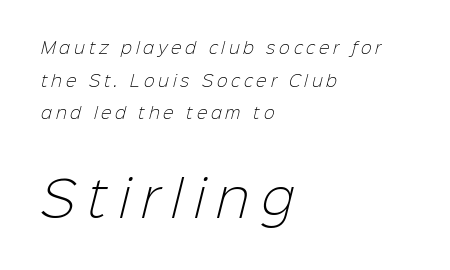
Q: Is the text bold? A: No.
Q: Is the typeface a serif or a sans-serif typeface? A: Sans-serif.
Q: Is the text underlined? A: No.
Q: How is the paragraph aligned? A: Left-aligned.
Q: Is the spacing between letters normal or unusually wide? A: Unusually wide.
Q: Is the spacing between lines tight, normal or loose? A: Loose.
Q: Which block of text is set in a larger size, the first (top) or the second (bottom)? A: The second (bottom) one.
Q: Width (condensed, normal, or wide)? A: Normal.
Q: Stroke contrast? A: Low.
Q: x-height? A: Medium.
Q: Monospaced? A: No.
